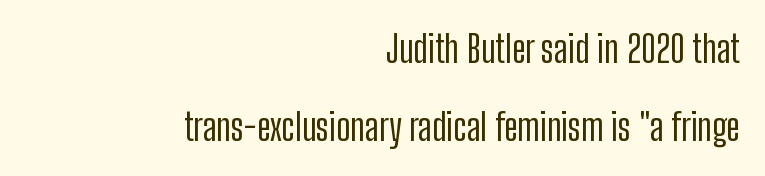
{"serif": "no", "italic": "no", "width": "condensed", "stroke_contrast": "low", "x_height": "medium", "monospaced": "no", "underline": "no", "align": "right", "line_spacing": "loose", "line_spacing_ratio": 2.06, "letter_spacing": "normal", "letter_spacing_em": 0.0, "glyph_px": 38}
